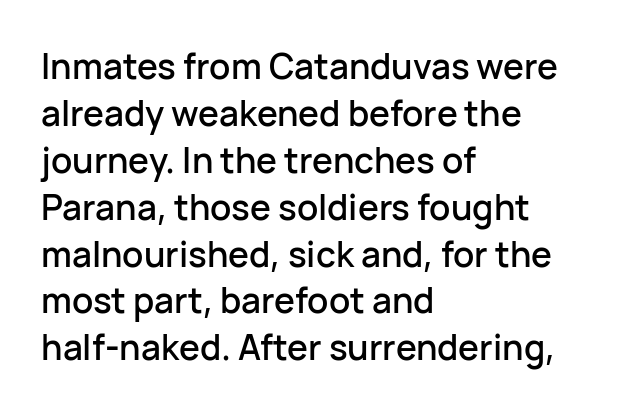
{"serif": "no", "italic": "no", "width": "normal", "stroke_contrast": "low", "x_height": "medium", "monospaced": "no", "underline": "no", "align": "left", "line_spacing": "normal", "line_spacing_ratio": 1.34, "letter_spacing": "normal", "letter_spacing_em": 0.0, "glyph_px": 35}
